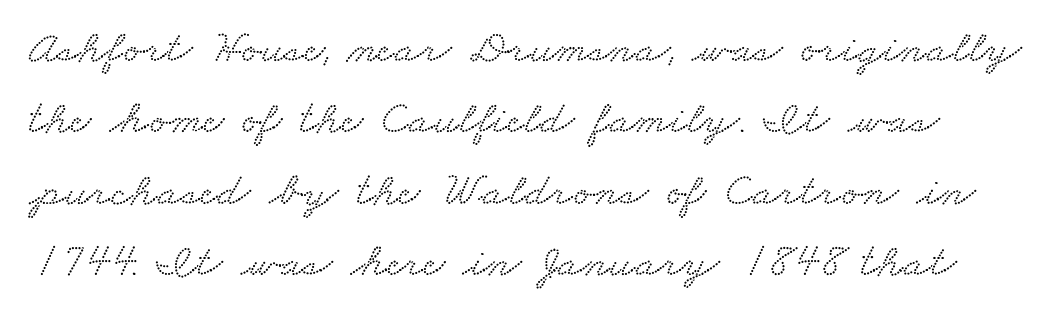
Stroke terminals: seriffed. Tracking value appears to be zero — textbook default spacing. The face used here is proportionally spaced, like ordinary book or web type. In terms of leading, this rendering sits right in the middle. Quick note: underline off.
